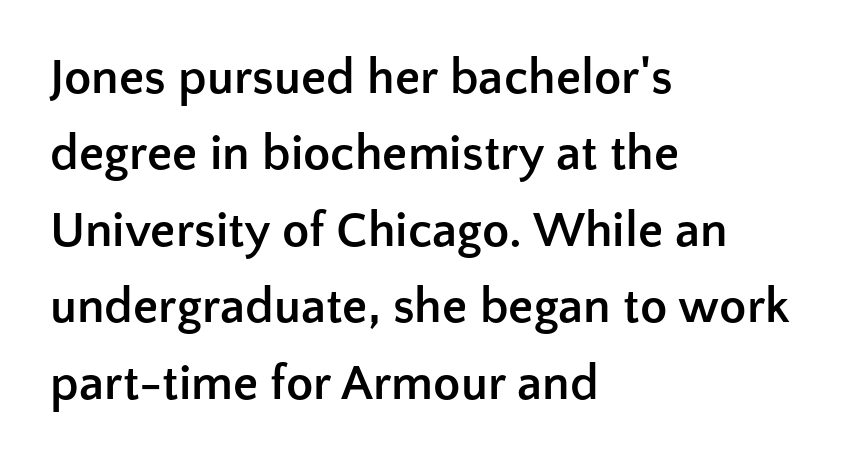
The image shows 50 px semibold sans-serif type, upright; set left-aligned, normal line spacing (1.53x), normal letter spacing, not underlined; low stroke contrast and a medium x-height.
